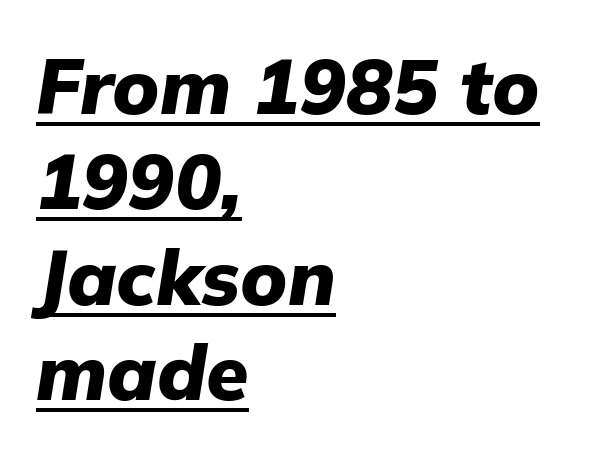
{"italic": "yes", "lean": "right", "slant_degrees": 9, "bold": "yes", "weight": "heavy", "width": "normal", "stroke_contrast": "low", "x_height": "medium", "monospaced": "no", "underline": "yes", "align": "left", "line_spacing_ratio": 1.24, "letter_spacing": "normal", "letter_spacing_em": 0.0, "glyph_px": 77}
